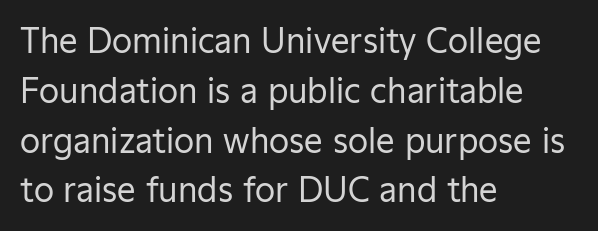
The image shows 33 px regular-weight sans-serif type, upright; set left-aligned, normal line spacing (1.51x), normal letter spacing, not underlined; low stroke contrast and a medium x-height.
